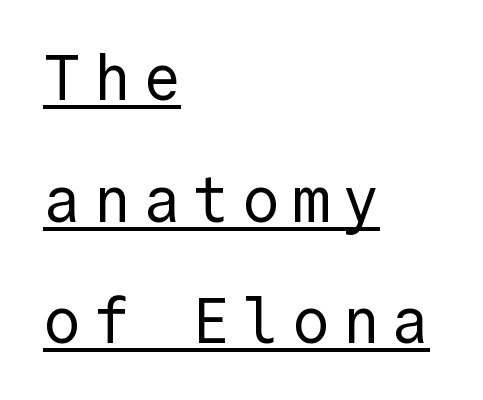
Q: Is the text bold? A: No.
Q: Is the text italic (slanted)? A: No, it is upright.
Q: Is the typeface a serif or a sans-serif typeface? A: Sans-serif.
Q: Is the text underlined? A: Yes.
Q: How is the paragraph aligned? A: Left-aligned.
Q: Is the spacing between lines tight, normal or loose? A: Loose.
Q: Width (condensed, normal, or wide)? A: Normal.
Q: x-height? A: Medium.
Q: Monospaced? A: Yes.
